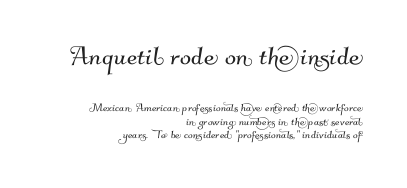
{"serif": "no", "width": "normal", "stroke_contrast": "medium", "x_height": "small", "monospaced": "no", "underline": "no", "align": "right", "line_spacing": "tight", "line_spacing_ratio": 0.96, "letter_spacing": "normal", "letter_spacing_em": 0.0, "larger_block": "first", "size_ratio": 2.36, "glyph_px": 33}
